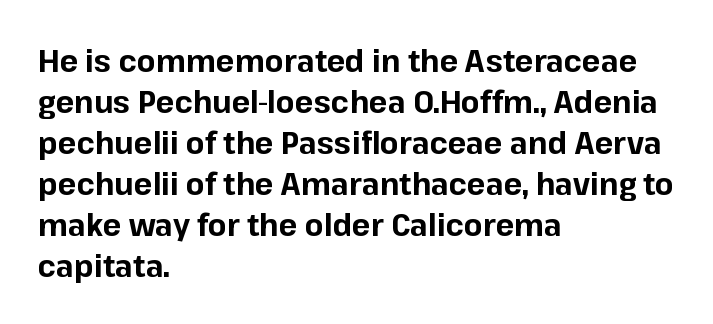
Q: Is the text bold? A: Yes.
Q: Is the text italic (slanted)? A: No, it is upright.
Q: Is the typeface a serif or a sans-serif typeface? A: Sans-serif.
Q: Is the text underlined? A: No.
Q: How is the paragraph aligned? A: Left-aligned.
Q: Is the spacing between letters normal or unusually wide? A: Normal.
Q: Is the spacing between lines tight, normal or loose? A: Normal.
Q: Width (condensed, normal, or wide)? A: Normal.
Q: Stroke contrast? A: Low.
Q: x-height? A: Medium.
Q: Monospaced? A: No.
